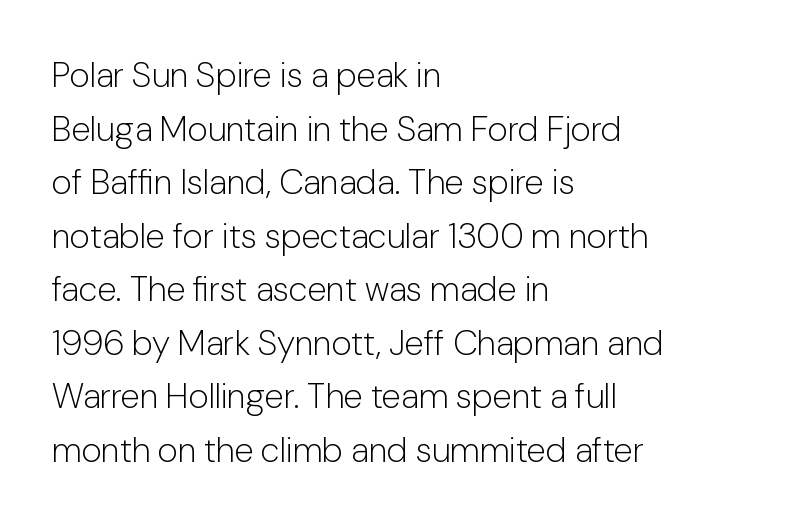
Q: Is the text bold? A: No.
Q: Is the text italic (slanted)? A: No, it is upright.
Q: Is the typeface a serif or a sans-serif typeface? A: Sans-serif.
Q: Is the text underlined? A: No.
Q: How is the paragraph aligned? A: Left-aligned.
Q: Is the spacing between letters normal or unusually wide? A: Normal.
Q: Is the spacing between lines tight, normal or loose? A: Normal.
Q: Width (condensed, normal, or wide)? A: Normal.
Q: Stroke contrast? A: Low.
Q: x-height? A: Medium.
Q: Monospaced? A: No.
